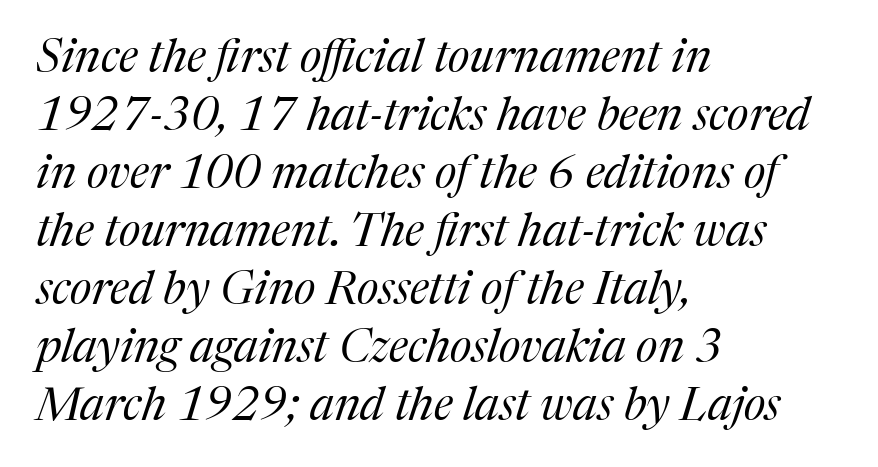
Short and long lines alike share a common starting point at left. Observe the lean: these are italic letterforms. Any mark beneath the type? The region is blank. The space between consecutive lines is moderate. A serif font was chosen for this passage. The rendering uses natural spacing where letterforms have individual widths.
